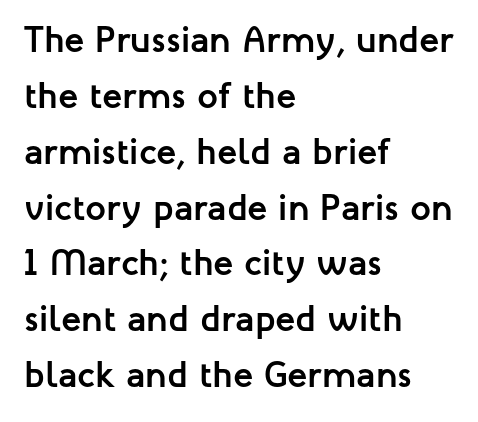
The font is running at its bold setting. Tall strokes in this sample are plumb rather than angled. Each letter's strokes conclude bluntly, with no projecting serifs. The rag falls on the right side of this text block. Underline: absent. The horizontal fit of the characters is conventional and even.
